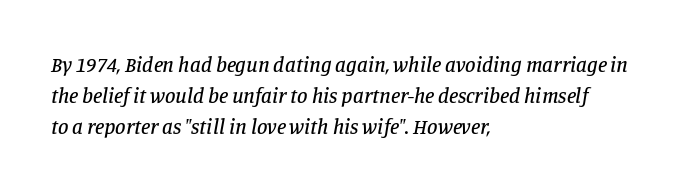
Q: Is the text italic (slanted)? A: Yes, it leans right by about 11 degrees.
Q: Is the text underlined? A: No.
Q: How is the paragraph aligned? A: Left-aligned.
Q: Is the spacing between letters normal or unusually wide? A: Normal.
Q: Is the spacing between lines tight, normal or loose? A: Normal.
